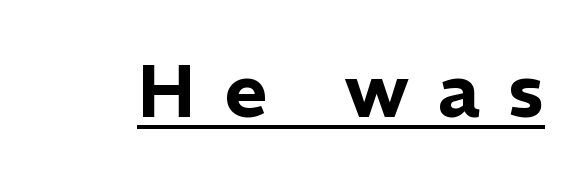
Each word looks stretched out because of the extra space between its letters. Glance below the letters and you will spot a drawn line. This sample has the flowing, uneven cadence of proportional lettering. If you drew a line through each stem, it would be perfectly vertical. Each letter's strokes conclude bluntly, with no projecting serifs.
